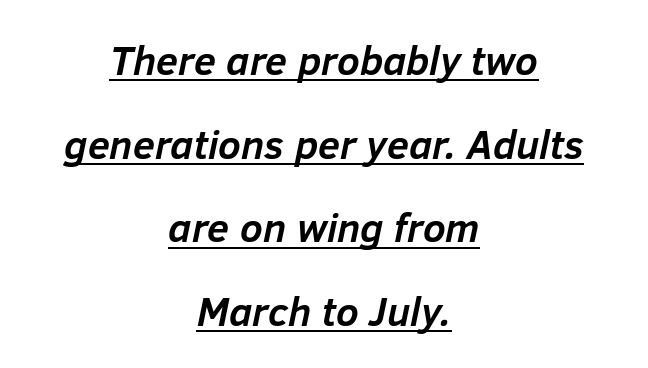
{"italic": "yes", "lean": "right", "slant_degrees": 12, "bold": "yes", "weight": "semibold", "width": "normal", "stroke_contrast": "low", "x_height": "medium", "monospaced": "no", "underline": "yes", "align": "center", "line_spacing": "loose", "line_spacing_ratio": 2.09, "letter_spacing": "normal", "letter_spacing_em": 0.0, "glyph_px": 40}
